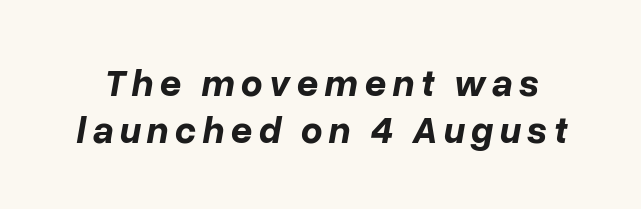
{"italic": "yes", "lean": "right", "slant_degrees": 10, "bold": "yes", "weight": "bold", "width": "normal", "stroke_contrast": "low", "x_height": "medium", "monospaced": "no", "underline": "no", "line_spacing_ratio": 1.23, "glyph_px": 38}
